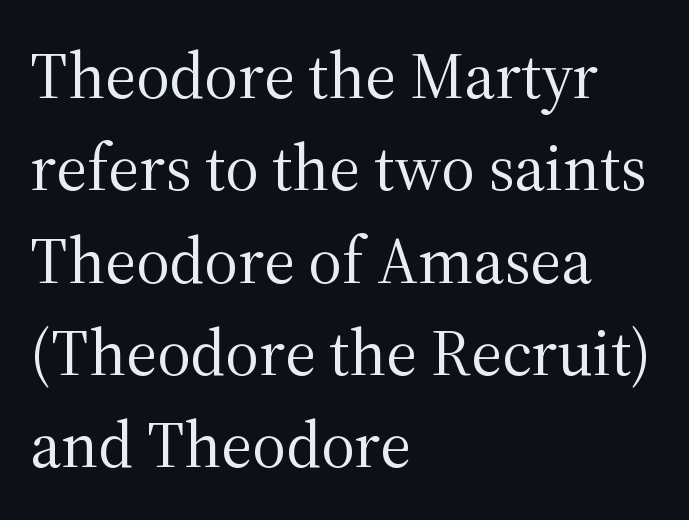
Q: Is the text bold? A: No.
Q: Is the text italic (slanted)? A: No, it is upright.
Q: Is the typeface a serif or a sans-serif typeface? A: Serif.
Q: Is the text underlined? A: No.
Q: How is the paragraph aligned? A: Left-aligned.
Q: Is the spacing between letters normal or unusually wide? A: Normal.
Q: Is the spacing between lines tight, normal or loose? A: Normal.
Q: Width (condensed, normal, or wide)? A: Normal.
Q: Stroke contrast? A: Medium.
Q: x-height? A: Medium.
Q: Monospaced? A: No.
